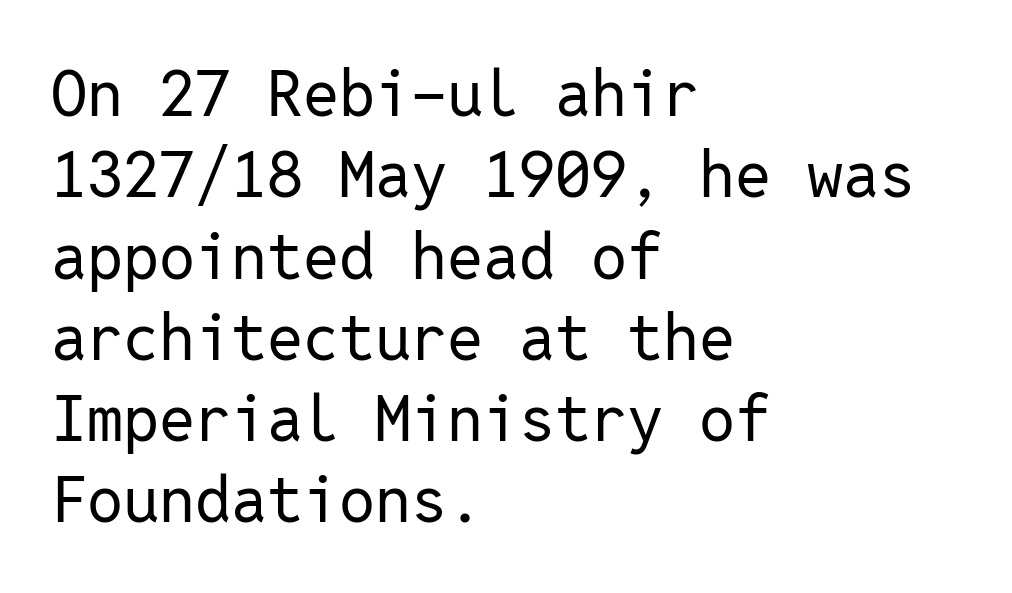
Q: Is the text bold? A: No.
Q: Is the text italic (slanted)? A: No, it is upright.
Q: Is the typeface a serif or a sans-serif typeface? A: Sans-serif.
Q: Is the text underlined? A: No.
Q: How is the paragraph aligned? A: Left-aligned.
Q: Is the spacing between letters normal or unusually wide? A: Normal.
Q: Is the spacing between lines tight, normal or loose? A: Normal.
Q: Width (condensed, normal, or wide)? A: Normal.
Q: Stroke contrast? A: Low.
Q: x-height? A: Medium.
Q: Monospaced? A: Yes.
